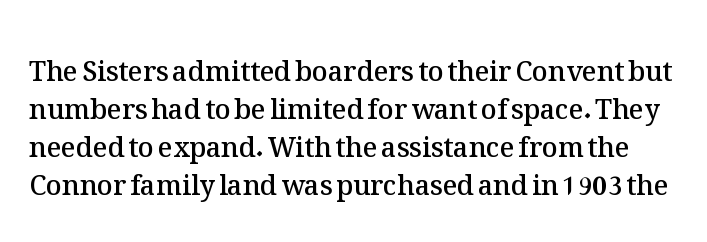
No italicization has been applied; the sample stays upright. This rendering features lettering with no underline. Successive baselines arrive at the customary interval. Here the glyphs are tracked normally, forming tight word shapes.
